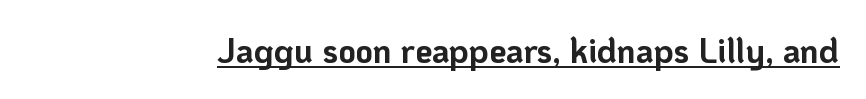
Plenty of ink on the page — the face is bold. Looks like regular typesetting: each glyph gets only the width it needs. Standard letterfit; no display-style spreading of the glyphs. Ordinary non-slanted type is in use. Underlining? Definitely there. The designer went with a sans here, leaving each stem footless.
